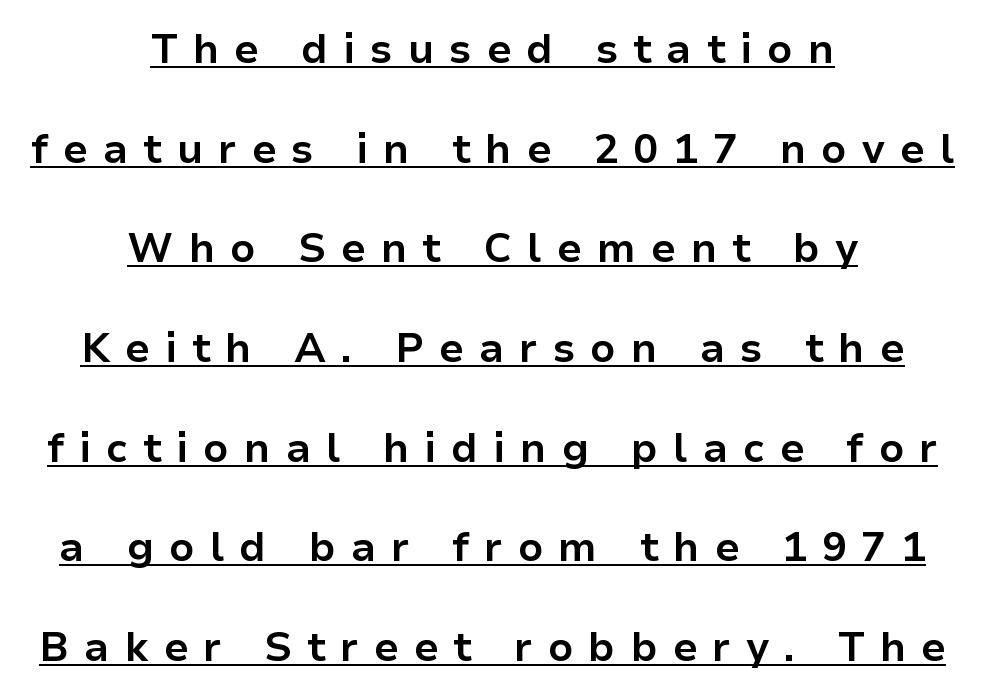
No feet cap the strokes, marking this as sans-serif type. The specimen includes a rule beneath the text block's lines. Emphasis by weight is at full strength: bold. Compared with a flush-left layout, this one balances lines on the center instead. This is the regular roman posture of the typeface. The face used here is rendered with a markedly widened letterfit.
